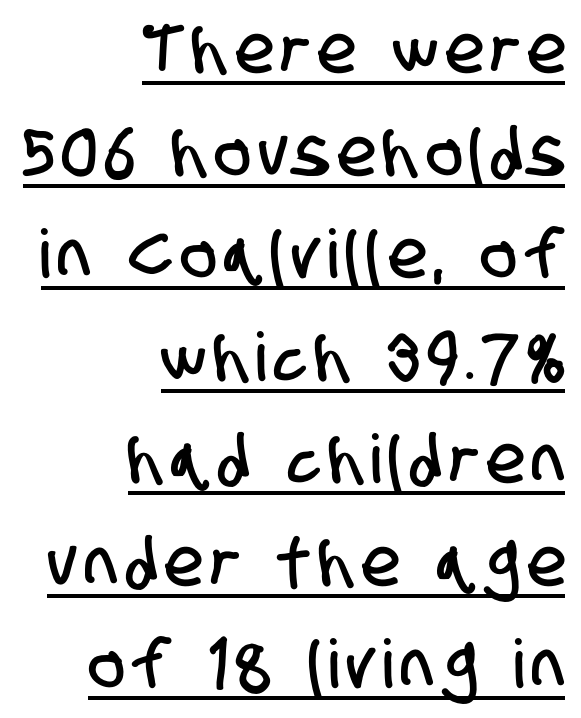
Q: Is the typeface a serif or a sans-serif typeface? A: Sans-serif.
Q: Is the text underlined? A: Yes.
Q: How is the paragraph aligned? A: Right-aligned.
Q: Is the spacing between lines tight, normal or loose? A: Normal.
Q: Width (condensed, normal, or wide)? A: Condensed.
Q: Stroke contrast? A: Low.
Q: x-height? A: Large.
Q: Monospaced? A: No.
